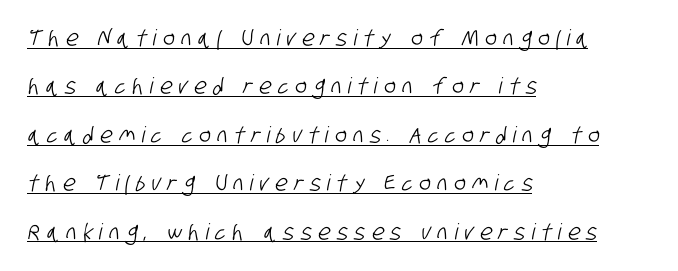
{"underline": "yes", "align": "left", "line_spacing": "loose", "line_spacing_ratio": 2.2, "letter_spacing": "wide", "letter_spacing_em": 0.3, "glyph_px": 22}
